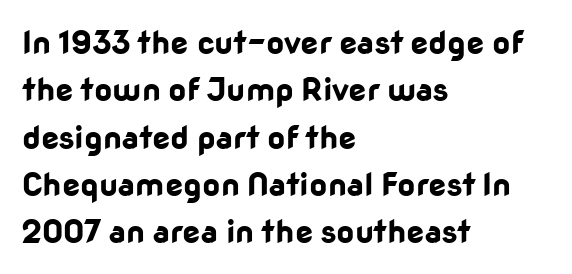
The passage shown is emphatically bold. Spacing between characters is what you'd get straight out of the box. Honestly, the row spacing looks completely unremarkable. No italicization has been applied; the sample stays upright.
